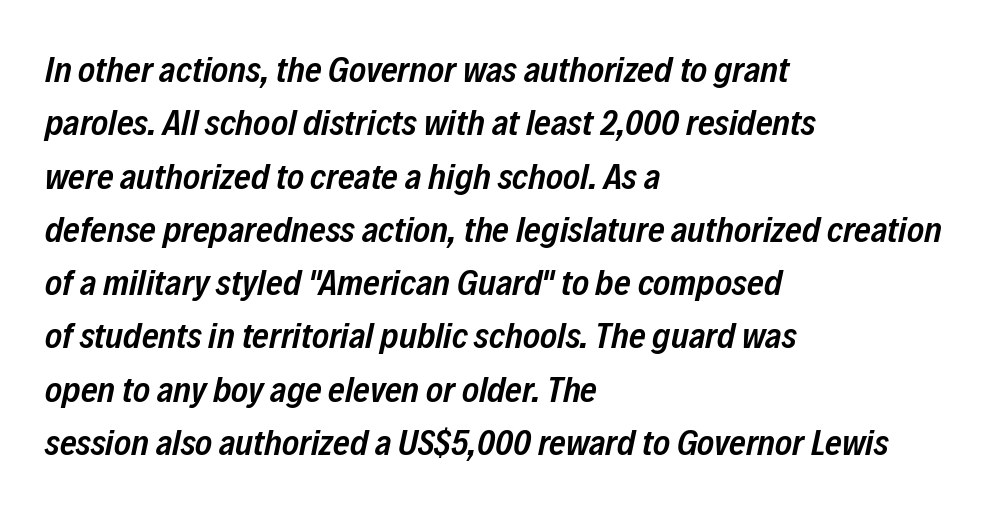
Q: Is the text bold? A: Semi-bold.
Q: Is the text italic (slanted)? A: Yes, it leans right by about 12 degrees.
Q: Is the text underlined? A: No.
Q: How is the paragraph aligned? A: Left-aligned.
Q: Is the spacing between letters normal or unusually wide? A: Normal.
Q: Is the spacing between lines tight, normal or loose? A: Normal.
Q: Width (condensed, normal, or wide)? A: Condensed.
Q: Stroke contrast? A: Low.
Q: x-height? A: Medium.
Q: Monospaced? A: No.
